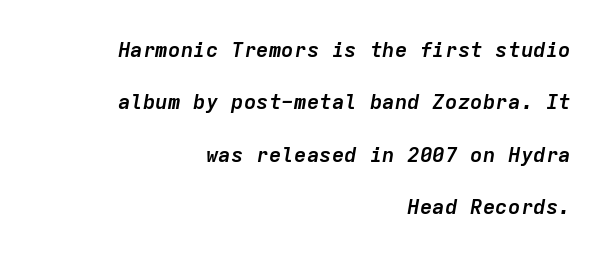
The image shows 21 px bold type, italic (leaning right); set right-aligned, loose line spacing (2.49x), normal letter spacing, not underlined.
